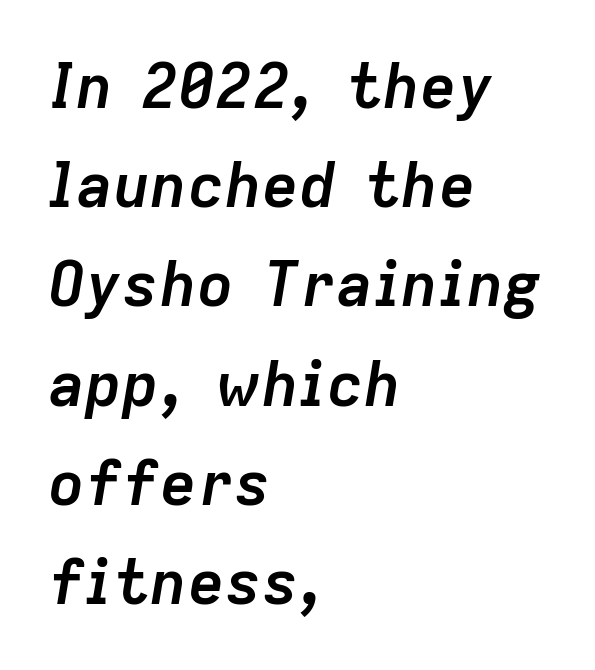
Q: Is the text bold? A: Yes.
Q: Is the text italic (slanted)? A: Yes, it leans right by about 9 degrees.
Q: Is the text underlined? A: No.
Q: How is the paragraph aligned? A: Left-aligned.
Q: Is the spacing between letters normal or unusually wide? A: Normal.
Q: Is the spacing between lines tight, normal or loose? A: Normal.
Q: Width (condensed, normal, or wide)? A: Normal.
Q: Stroke contrast? A: Low.
Q: x-height? A: Medium.
Q: Monospaced? A: No.
